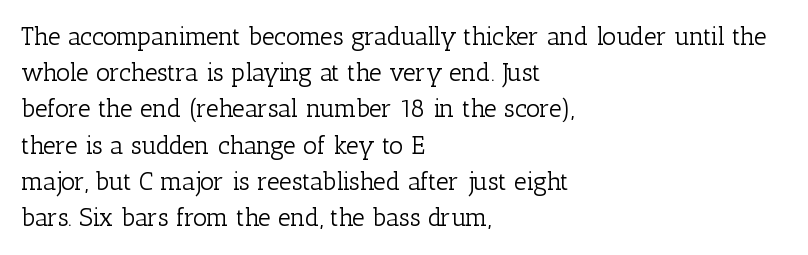
The cut favours lightness, reaching ordinary text weight at its darkest. Left-aligned paragraph, ragged on the right. There is no visible air inserted between adjacent glyphs. Has an underline been added? It has not. Upright lettering throughout. Leading matches the norm, producing a regular column.
